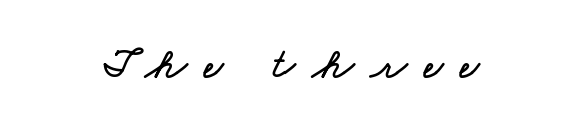
Nobody drew a line under any word here. A typesetter would call this proportional, since set widths differ per character. Students, note that the glyphs here are deliberately spaced far apart.
